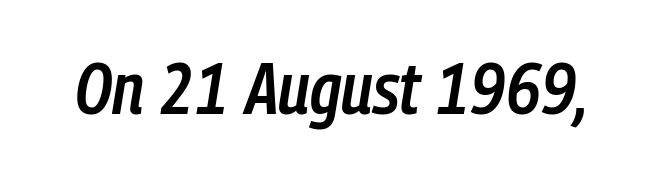
{"italic": "yes", "lean": "right", "slant_degrees": 9, "bold": "semi", "weight": "semibold", "width": "condensed", "stroke_contrast": "low", "x_height": "medium", "monospaced": "no", "underline": "no", "letter_spacing": "normal", "letter_spacing_em": 0.0, "glyph_px": 73}
